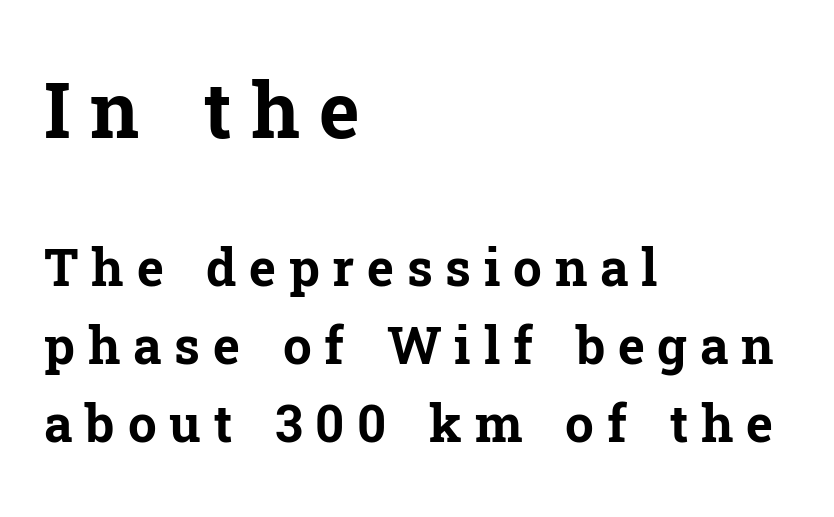
Underline: absent. The letters stand upright; this is a roman face. The horizontal fit of the characters is loose and conspicuously gappy. The sample has been set heavy, in full bold. This sample keeps an unexceptional amount of space between lines. Two sizes are in play, and the larger belongs to the first block.
